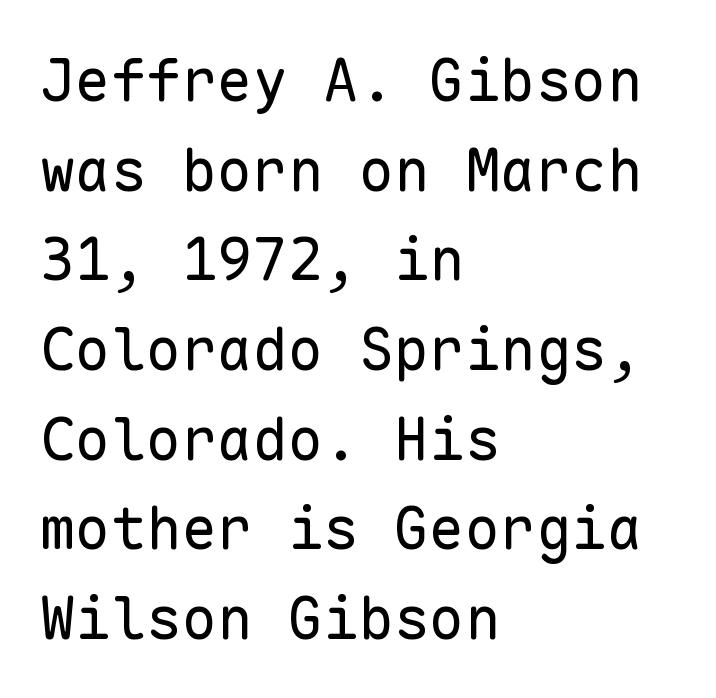
Q: Is the text bold? A: No.
Q: Is the text italic (slanted)? A: No, it is upright.
Q: Is the typeface a serif or a sans-serif typeface? A: Sans-serif.
Q: Is the text underlined? A: No.
Q: How is the paragraph aligned? A: Left-aligned.
Q: Is the spacing between letters normal or unusually wide? A: Normal.
Q: Is the spacing between lines tight, normal or loose? A: Normal.
Q: Width (condensed, normal, or wide)? A: Normal.
Q: Stroke contrast? A: Low.
Q: x-height? A: Medium.
Q: Monospaced? A: Yes.
